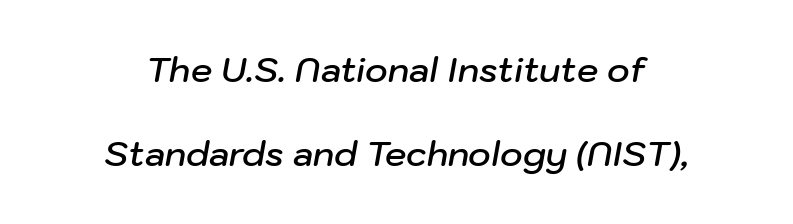
The image shows 34 px semibold type, italic (leaning right); set centered, loose line spacing (2.48x), normal letter spacing, not underlined; low stroke contrast and a medium x-height.
